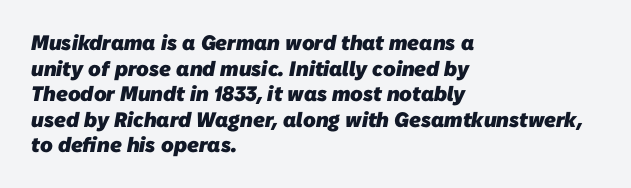
Q: Is the text bold? A: Yes.
Q: Is the text underlined? A: No.
Q: How is the paragraph aligned? A: Left-aligned.
Q: Is the spacing between letters normal or unusually wide? A: Normal.
